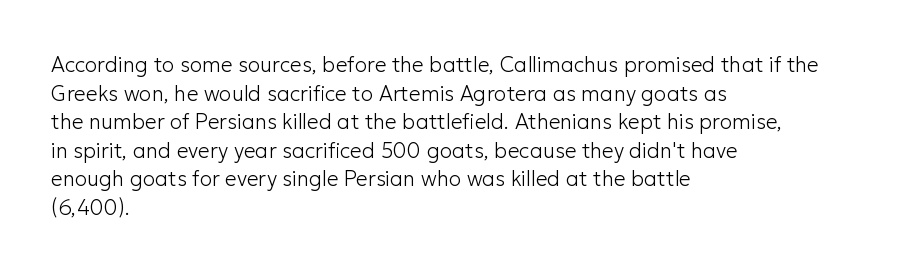
Line beginnings align vertically; line endings do not. Whoever set this chose a conventional vertical rhythm. Stroke mass is kept to a normal reading level or below. Nobody touched the tracking dial on this one.
